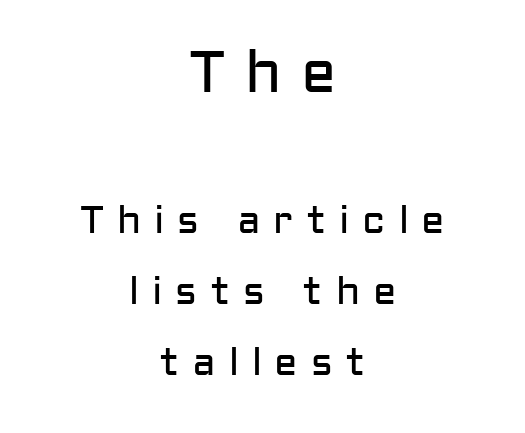
{"serif": "no", "italic": "no", "bold": "no", "weight": "regular", "width": "normal", "stroke_contrast": "low", "x_height": "medium", "monospaced": "no", "underline": "no", "align": "center", "line_spacing_ratio": 1.82, "letter_spacing": "wide", "letter_spacing_em": 0.33, "larger_block": "first", "size_ratio": 1.51, "glyph_px": 59}
